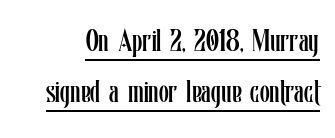
Q: Is the text bold? A: No.
Q: Is the text italic (slanted)? A: No, it is upright.
Q: Is the text underlined? A: Yes.
Q: Is the spacing between letters normal or unusually wide? A: Normal.
Q: Is the spacing between lines tight, normal or loose? A: Normal.
Q: Width (condensed, normal, or wide)? A: Condensed.
Q: Stroke contrast? A: Low.
Q: x-height? A: Medium.
Q: Monospaced? A: No.
